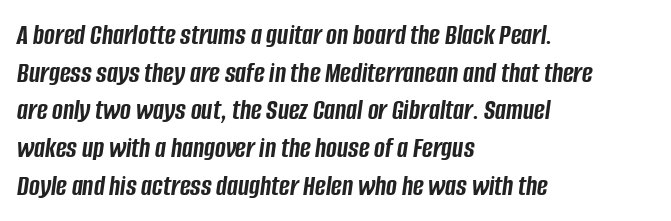
Honestly, the letter spacing is just normal — you wouldn't notice it. The rag falls on the right side of this text block. Compared with ordinary roman type, these characters are visibly tilted. Think of a printed novel: that variable character pitch is what you see here.
